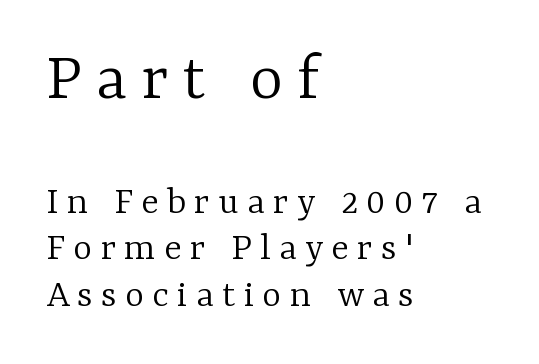
Q: Is the text bold? A: No.
Q: Is the text italic (slanted)? A: No, it is upright.
Q: Is the typeface a serif or a sans-serif typeface? A: Serif.
Q: Is the text underlined? A: No.
Q: How is the paragraph aligned? A: Left-aligned.
Q: Is the spacing between letters normal or unusually wide? A: Unusually wide.
Q: Is the spacing between lines tight, normal or loose? A: Tight.
Q: Which block of text is set in a larger size, the first (top) or the second (bottom)? A: The first (top) one.
Q: Width (condensed, normal, or wide)? A: Normal.
Q: Stroke contrast? A: Low.
Q: x-height? A: Medium.
Q: Monospaced? A: No.
